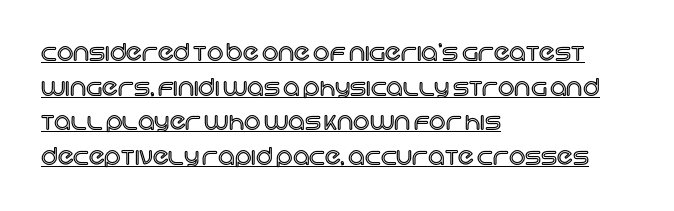
The image shows 23 px text type, upright; set left-aligned, normal line spacing (1.51x), normal letter spacing, underlined.
